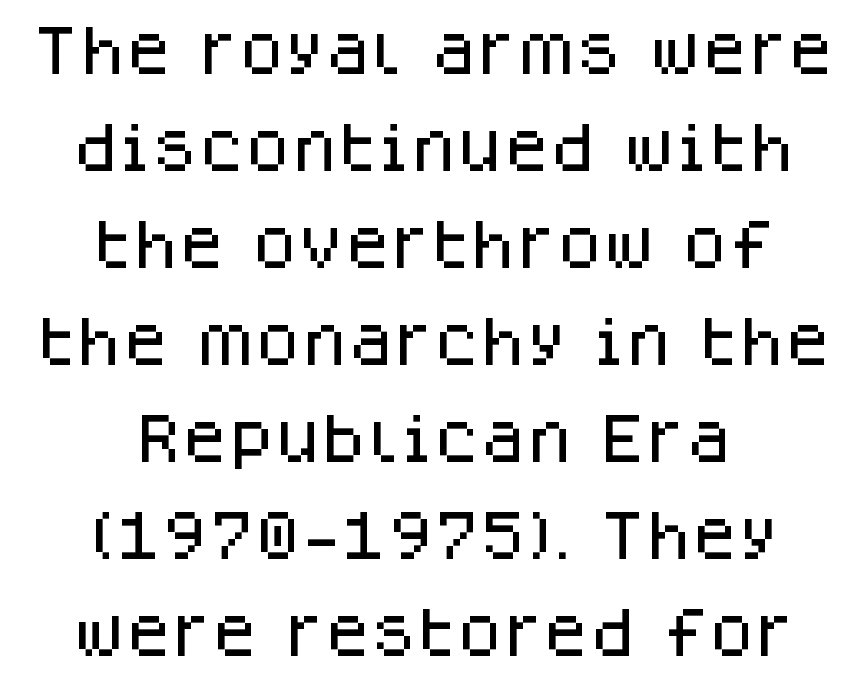
{"serif": "no", "italic": "no", "width": "normal", "stroke_contrast": "low", "x_height": "large", "monospaced": "no", "underline": "no", "align": "center", "line_spacing_ratio": 1.83, "letter_spacing": "normal", "letter_spacing_em": 0.0, "glyph_px": 53}
